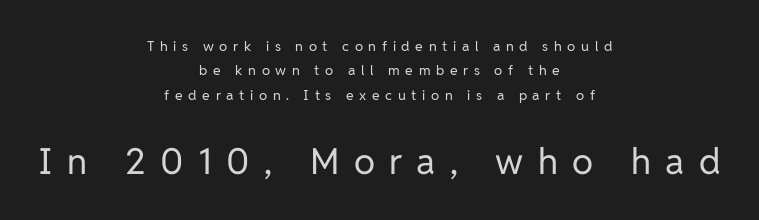
{"serif": "no", "italic": "no", "bold": "no", "weight": "regular", "width": "normal", "stroke_contrast": "low", "x_height": "medium", "monospaced": "no", "underline": "no", "align": "center", "line_spacing_ratio": 1.74, "letter_spacing": "wide", "letter_spacing_em": 0.4, "larger_block": "second", "size_ratio": 2.57, "glyph_px": 36}
